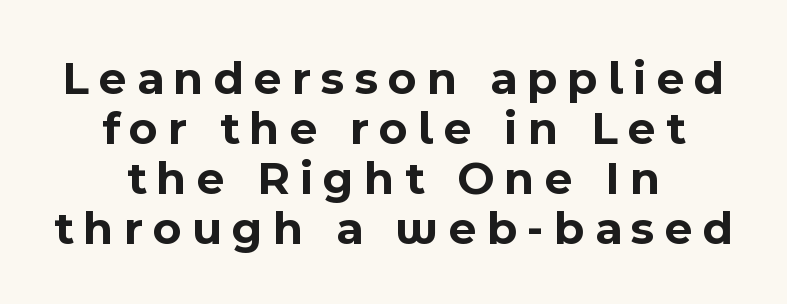
{"serif": "no", "italic": "no", "bold": "yes", "weight": "bold", "width": "normal", "x_height": "medium", "monospaced": "no", "underline": "no", "align": "center", "line_spacing": "tight", "line_spacing_ratio": 1.04, "letter_spacing": "wide", "letter_spacing_em": 0.21, "glyph_px": 48}
